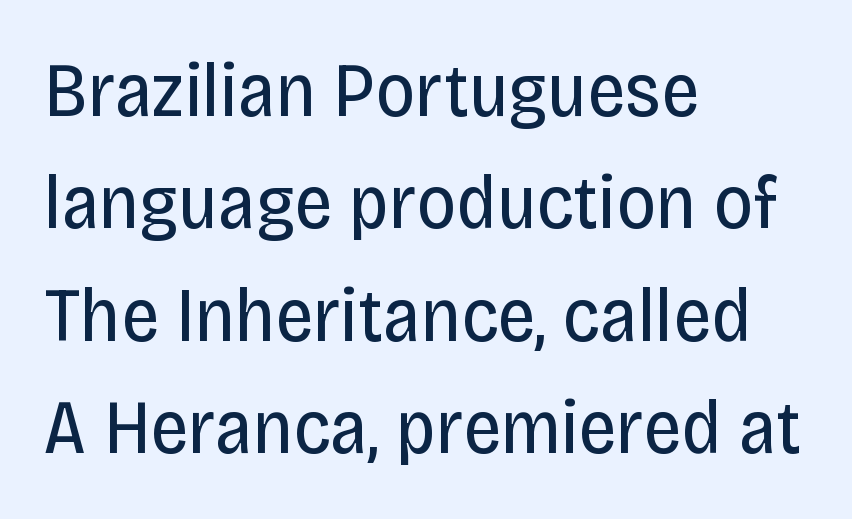
The image shows 77 px regular-weight, condensed sans-serif type, upright; set left-aligned, normal line spacing (1.46x), normal letter spacing, not underlined; low stroke contrast and a large x-height.
